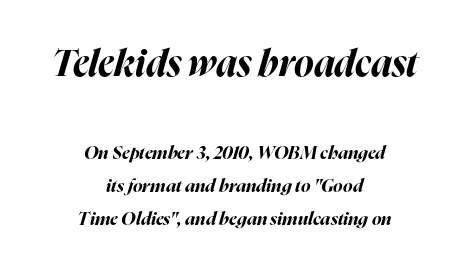
The setting favours the middle, as headings and verse often do. Clear beneath every line of the passage. This sample uses an oblique cut, with every glyph tilted off the vertical. Whoever set this made the first block the dominant, larger element. The face used here has the dense, thick strokes of a bold.
